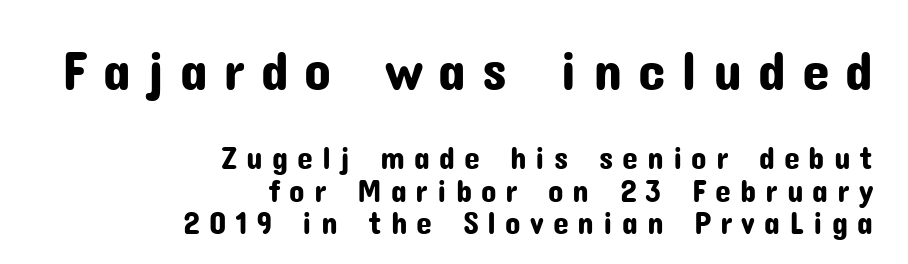
{"serif": "no", "italic": "no", "width": "normal", "stroke_contrast": "low", "x_height": "medium", "monospaced": "no", "underline": "no", "align": "right", "line_spacing": "tight", "line_spacing_ratio": 1.02, "letter_spacing": "wide", "letter_spacing_em": 0.28, "larger_block": "first", "size_ratio": 1.75, "glyph_px": 56}
